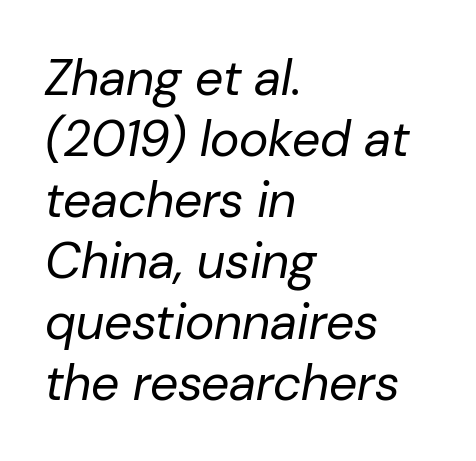
The image shows 50 px regular-weight type, italic (leaning right); set left-aligned, line spacing 1.22x, normal letter spacing, not underlined; low stroke contrast and a medium x-height.
